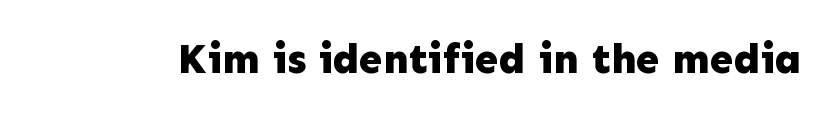
Clear beneath every line of the passage. What kind of face is this? One without serifs — a sans. Is the type bold? Yes — the strokes are clearly thick and heavy. Think of a printed novel: that variable character pitch is what you see here. The specimen reads as upright at a glance.
